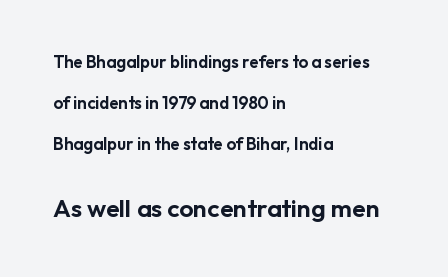
Each new line begins a long way beneath the previous one. Does the copy run flush right? No — it runs flush left. Nobody touched the tracking dial on this one. The strip under each line holds only bare page.
